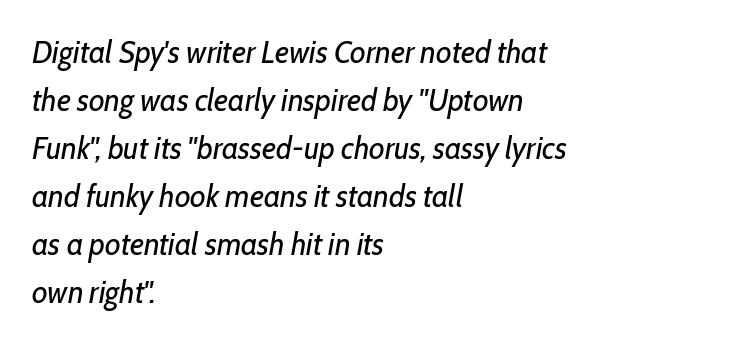
{"italic": "yes", "lean": "right", "slant_degrees": 10, "bold": "no", "weight": "regular", "width": "condensed", "stroke_contrast": "low", "x_height": "medium", "monospaced": "no", "underline": "no", "align": "left", "line_spacing": "normal", "line_spacing_ratio": 1.5, "letter_spacing": "normal", "letter_spacing_em": 0.0, "glyph_px": 32}
